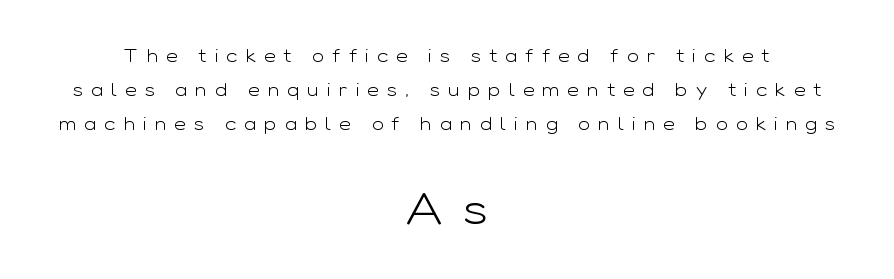
{"serif": "no", "italic": "no", "bold": "no", "weight": "light", "width": "wide", "stroke_contrast": "low", "x_height": "medium", "monospaced": "no", "underline": "no", "align": "center", "line_spacing_ratio": 1.88, "letter_spacing": "wide", "letter_spacing_em": 0.45, "larger_block": "second", "size_ratio": 2.44, "glyph_px": 44}
